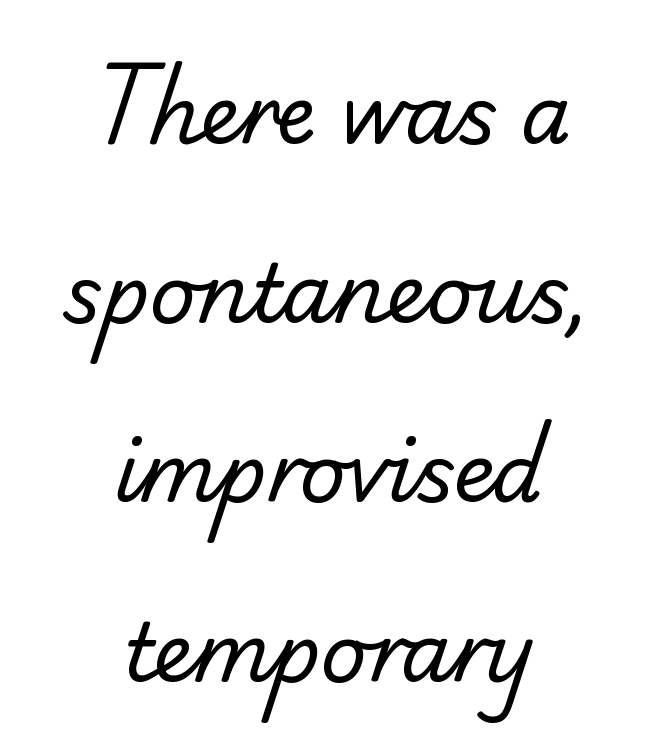
The image shows 80 px regular-weight sans-serif type; set centered, loose line spacing (2.24x), normal letter spacing, not underlined; low stroke contrast and a small x-height.
